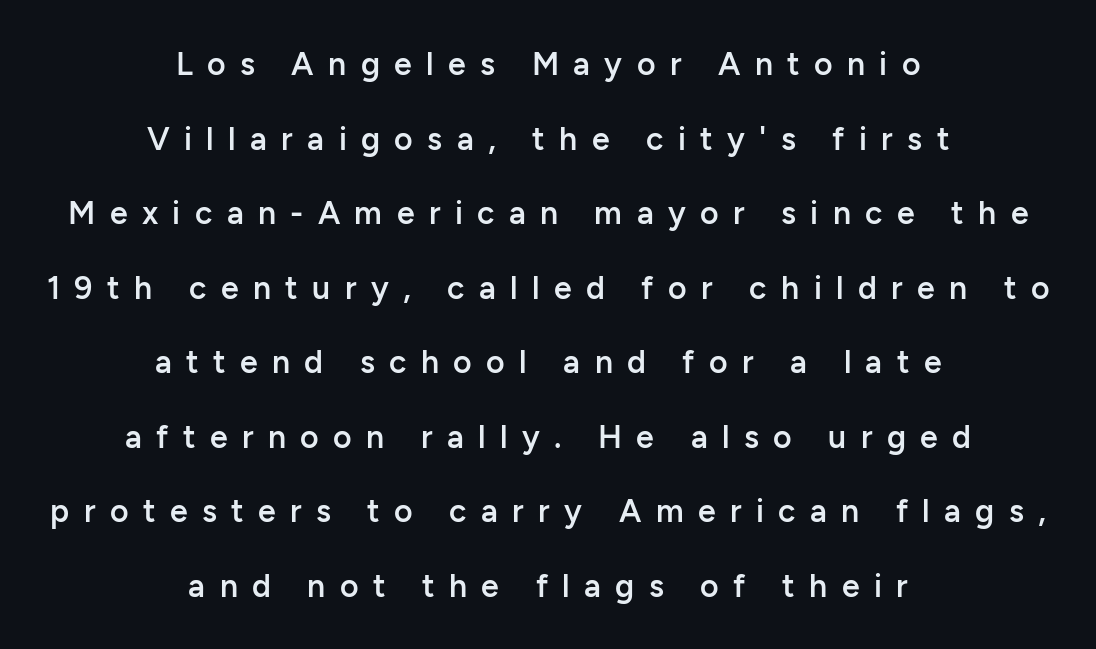
{"serif": "no", "italic": "no", "bold": "semi", "weight": "semibold", "width": "normal", "stroke_contrast": "low", "x_height": "medium", "monospaced": "no", "underline": "no", "align": "center", "line_spacing": "loose", "line_spacing_ratio": 2.33, "letter_spacing": "wide", "letter_spacing_em": 0.45, "glyph_px": 32}
